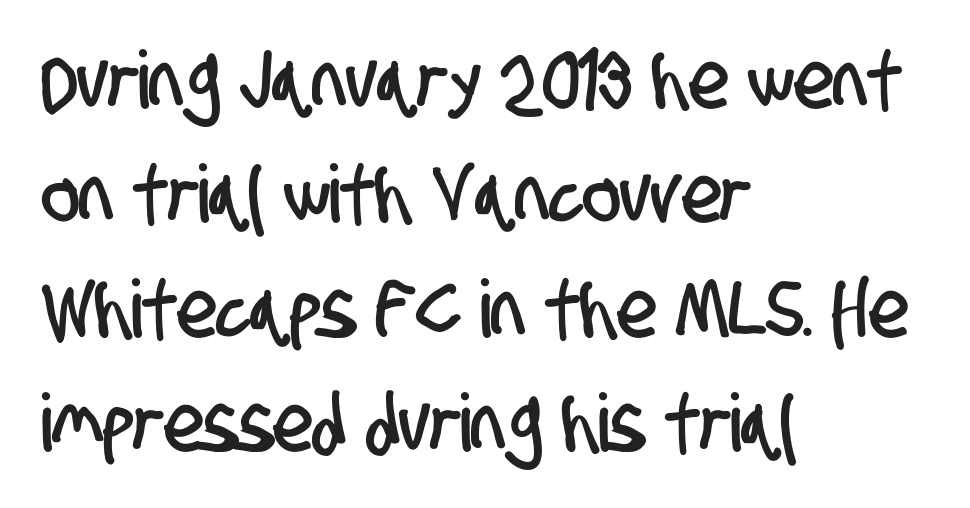
Here the designer chose a conventional face with non-uniform glyph widths. Standard letterfit; no display-style spreading of the glyphs. The block of text has a typical density, with ordinary space between rows. Nobody drew a line under any word here.
